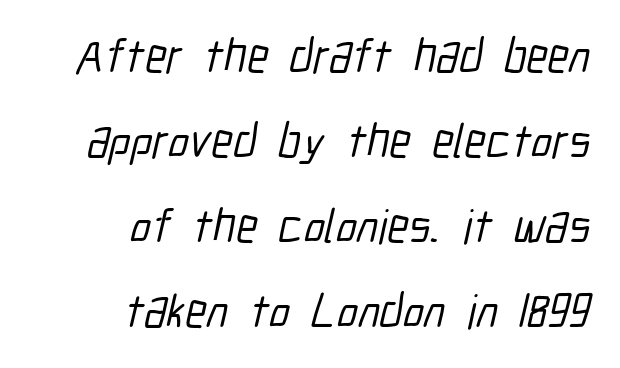
Is this a fixed-width face? No — the glyphs have proportional, varying widths. What stands out about the letter spacing? Nothing — it is the standard amount. Descenders hang freely into open space. Grotesque or geometric, the face here clearly has no serifs.
